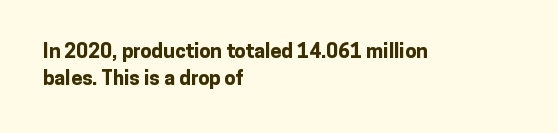
Q: Is the text bold? A: Yes.
Q: Is the text italic (slanted)? A: No, it is upright.
Q: Is the text underlined? A: No.
Q: How is the paragraph aligned? A: Left-aligned.
Q: Is the spacing between letters normal or unusually wide? A: Normal.
Q: Is the spacing between lines tight, normal or loose? A: Normal.
